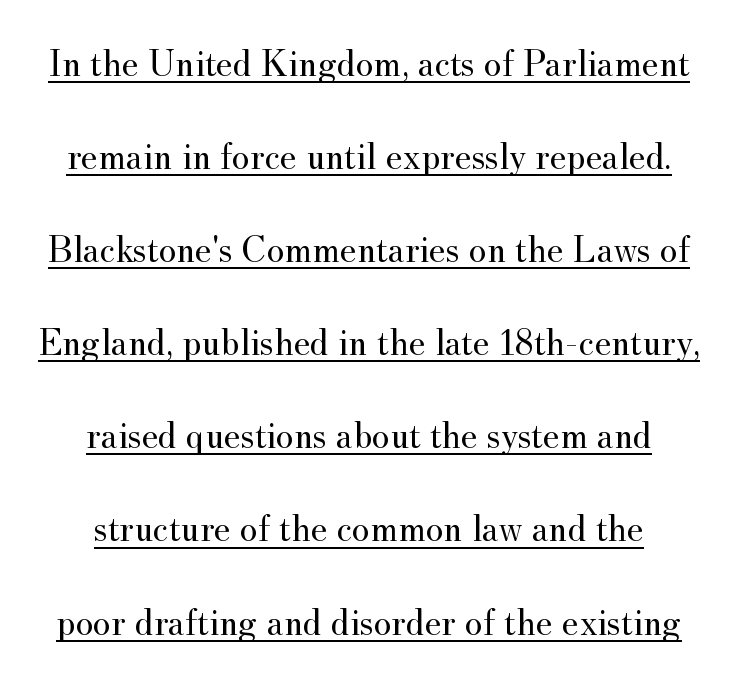
Q: Is the text bold? A: No.
Q: Is the text italic (slanted)? A: No, it is upright.
Q: Is the typeface a serif or a sans-serif typeface? A: Serif.
Q: Is the text underlined? A: Yes.
Q: Is the spacing between letters normal or unusually wide? A: Normal.
Q: Is the spacing between lines tight, normal or loose? A: Loose.
Q: Width (condensed, normal, or wide)? A: Normal.
Q: Stroke contrast? A: Medium.
Q: x-height? A: Small.
Q: Monospaced? A: No.
